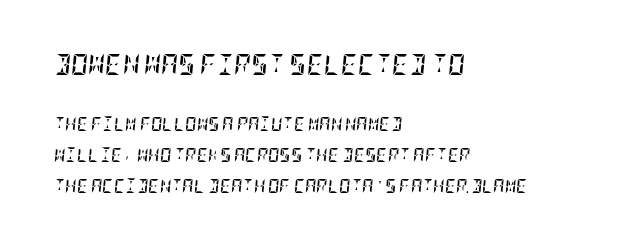
The image shows 21 px bold type, italic (leaning right); set left-aligned, loose line spacing (2.21x), normal letter spacing, not underlined; the first (top) block is 1.5x larger.
